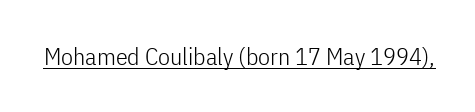
The image shows 24 px text type, upright; set normal letter spacing, underlined.
